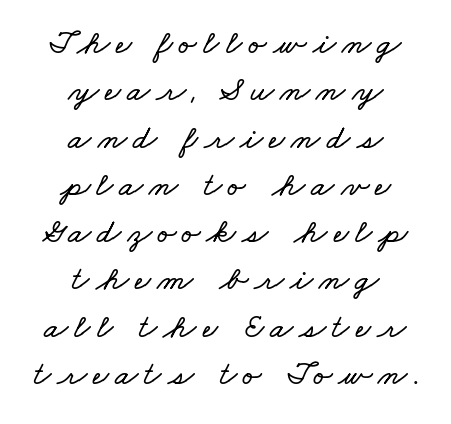
The image shows 34 px wide type; set centered, normal line spacing (1.39x), not underlined; low stroke contrast and a small x-height.
